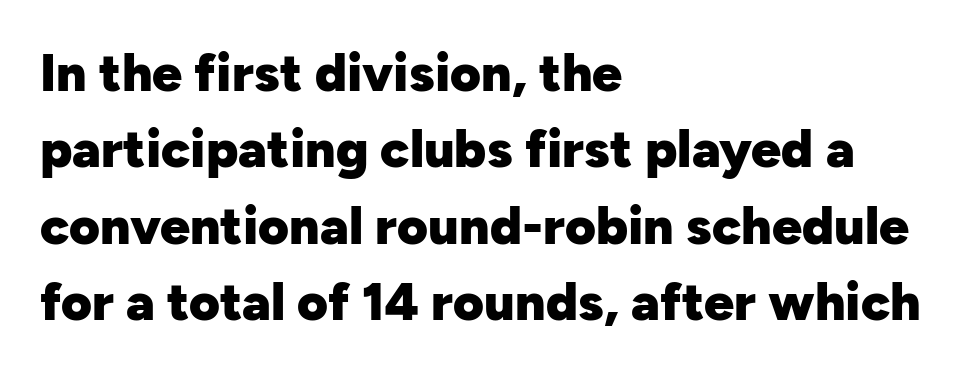
Normally led — the rows are evenly, conventionally spaced. These lines are composed in type without serifs. Default kerning and tracking; the words read as compact shapes. Descenders are the only things crossing below the line. You'd pick this weight for a headline — it's a proper bold. Leftover space on each line is placed entirely after the last word.
